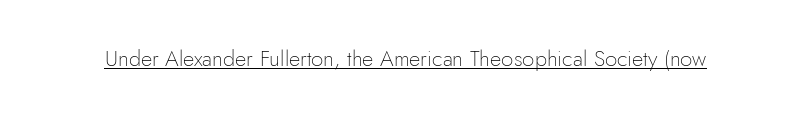
{"italic": "no", "bold": "no", "underline": "yes", "letter_spacing": "normal", "letter_spacing_em": 0.0, "glyph_px": 22}
